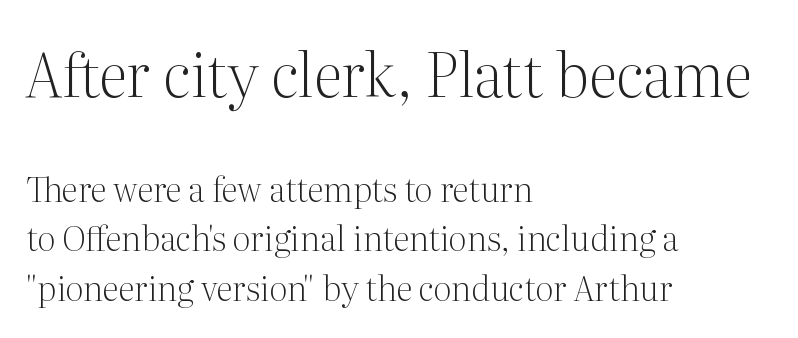
The image shows 60 px light serif type, upright; set left-aligned, normal line spacing (1.45x), normal letter spacing, not underlined; the first (top) block is 1.76x larger; medium stroke contrast and a medium x-height.
